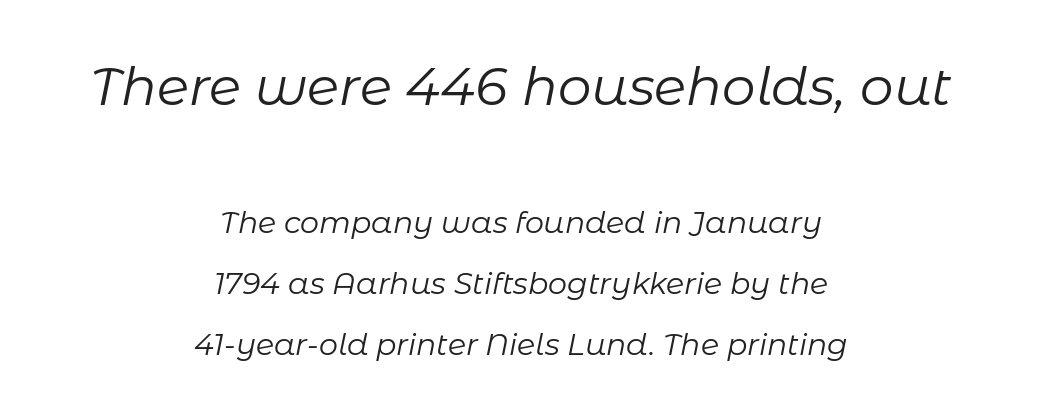
Q: Is the text bold? A: No.
Q: Is the text italic (slanted)? A: Yes, it leans right by about 11 degrees.
Q: Is the text underlined? A: No.
Q: How is the paragraph aligned? A: Centered.
Q: Is the spacing between letters normal or unusually wide? A: Normal.
Q: Is the spacing between lines tight, normal or loose? A: Loose.
Q: Which block of text is set in a larger size, the first (top) or the second (bottom)? A: The first (top) one.
Q: Width (condensed, normal, or wide)? A: Normal.
Q: Stroke contrast? A: Low.
Q: x-height? A: Medium.
Q: Monospaced? A: No.
